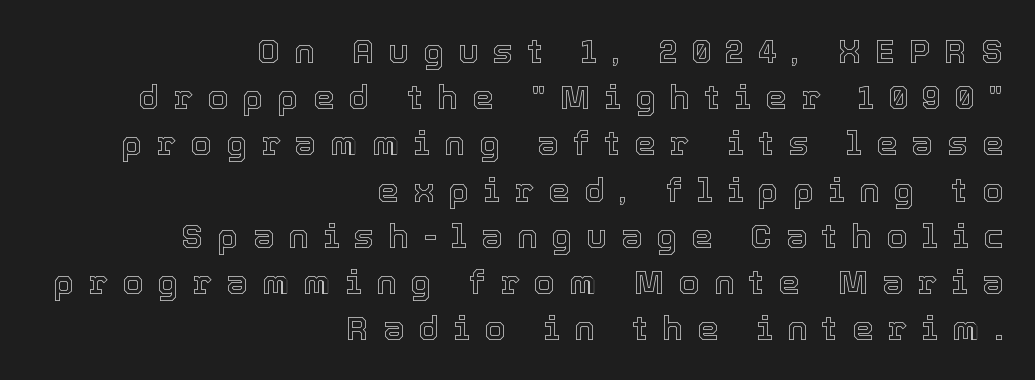
Character widths vary here, with narrow letters taking less room than wide ones. The lines in this sample share a right terminus and differ only in where they begin. The letters are spread apart with noticeably loose tracking. Clear beneath every line of the passage. If you drew a line through each stem, it would be perfectly vertical.
